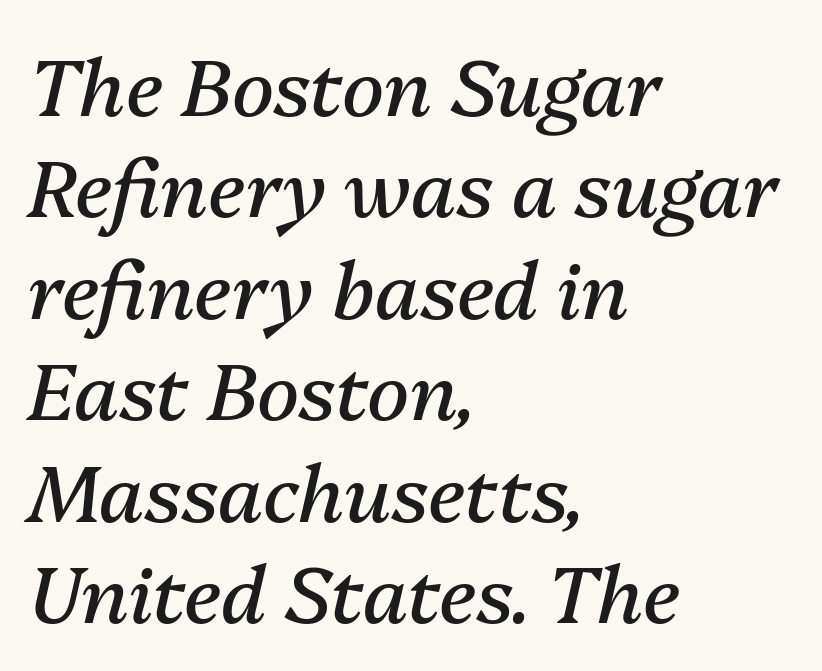
Weight: regular or lighter. These lines are rendered in a variable-pitch font. Letters rest on an invisible, unmarked baseline. The horizontal fit of the characters is conventional and even.
